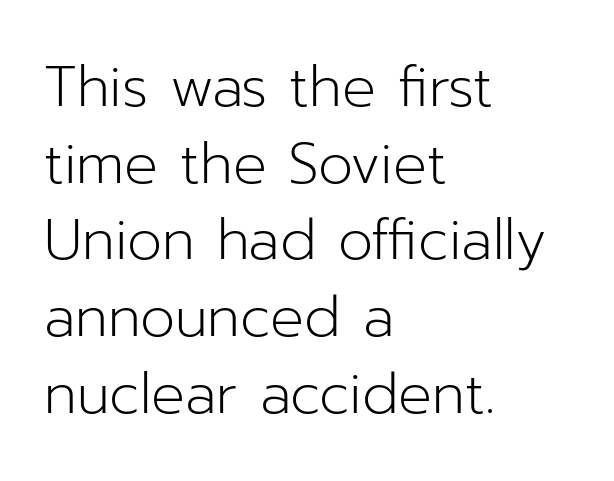
{"serif": "no", "italic": "no", "bold": "no", "weight": "light", "width": "normal", "stroke_contrast": "low", "x_height": "medium", "monospaced": "no", "underline": "no", "align": "left", "line_spacing": "normal", "line_spacing_ratio": 1.37, "letter_spacing": "normal", "letter_spacing_em": 0.0, "glyph_px": 56}
